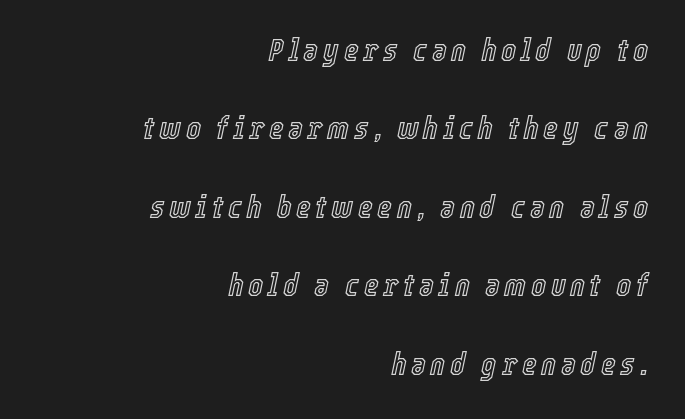
Where is the straight margin? On the right. Here the designer chose a conventional face with non-uniform glyph widths. A typesetter would mark this as italic. Rule under the text: the space is simply empty.
